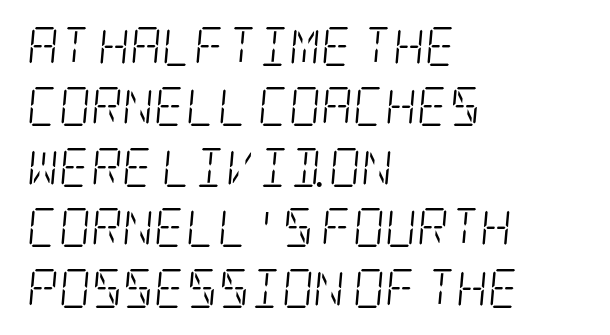
The weight would be labelled regular, book, light, or lighter still. The lettering tilts uniformly, giving the passage an italic look. A typesetter would call this leading conventional body-copy spacing. What stands out about the letter spacing? Nothing — it is the standard amount.
